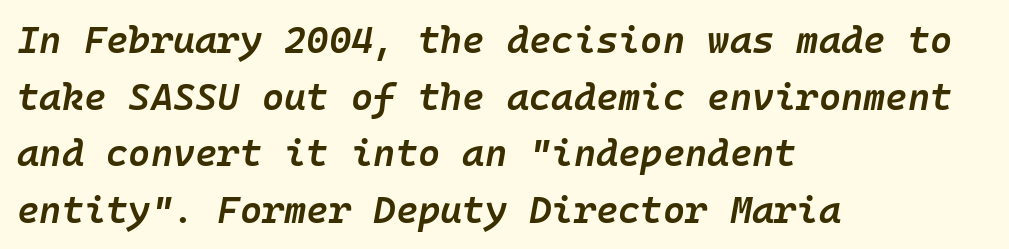
Interline gaps are of average width in this sample. The setting favours the left margin, as ordinary paragraphs usually do. Nothing unusual about the tracking: characters are spaced as the font intends. Posture: slanted.
